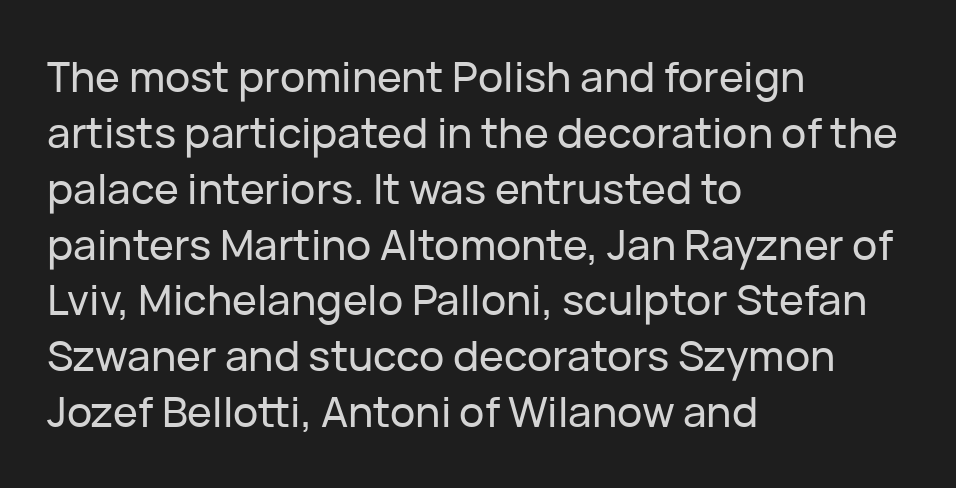
Q: Is the text italic (slanted)? A: No, it is upright.
Q: Is the typeface a serif or a sans-serif typeface? A: Sans-serif.
Q: Is the text underlined? A: No.
Q: How is the paragraph aligned? A: Left-aligned.
Q: Is the spacing between letters normal or unusually wide? A: Normal.
Q: Is the spacing between lines tight, normal or loose? A: Normal.
Q: Width (condensed, normal, or wide)? A: Normal.
Q: Stroke contrast? A: Low.
Q: x-height? A: Medium.
Q: Monospaced? A: No.
